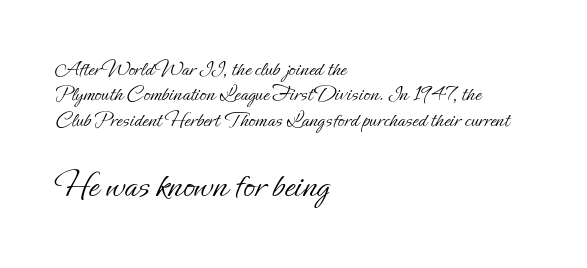
In terms of letterspacing, this is plain default setting. These lines are set flush left with a ragged right edge. If you measured baseline to baseline, you'd find a short distance. In this sample the second text group is rendered at the bigger scale. Do the characters align in a grid? No, the font is proportional. Any mark beneath the type? The region is blank.
